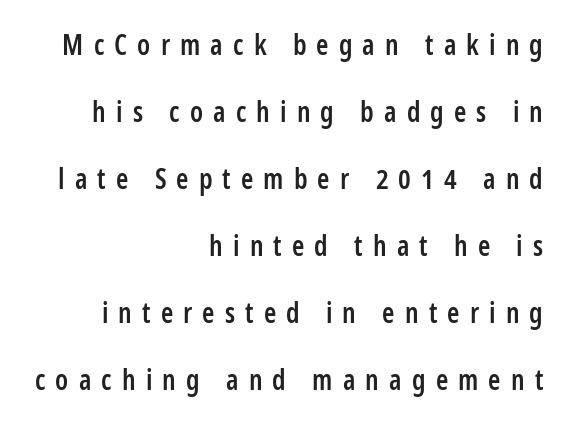
Stroke thickness is moderately raised; the sample reads as semibold. The letters stand straight up with perfectly vertical stems. Substantial extra tracking has been applied to these lines. Does the copy run flush right? Yes — the right margin is perfectly even.
